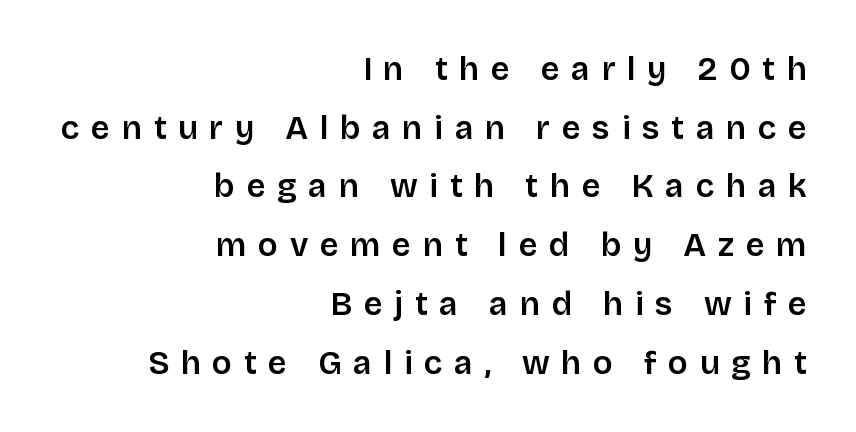
{"serif": "no", "italic": "no", "bold": "semi", "weight": "semibold", "width": "normal", "stroke_contrast": "low", "x_height": "large", "monospaced": "no", "underline": "no", "align": "right", "line_spacing_ratio": 1.78, "letter_spacing": "wide", "letter_spacing_em": 0.35, "glyph_px": 33}
